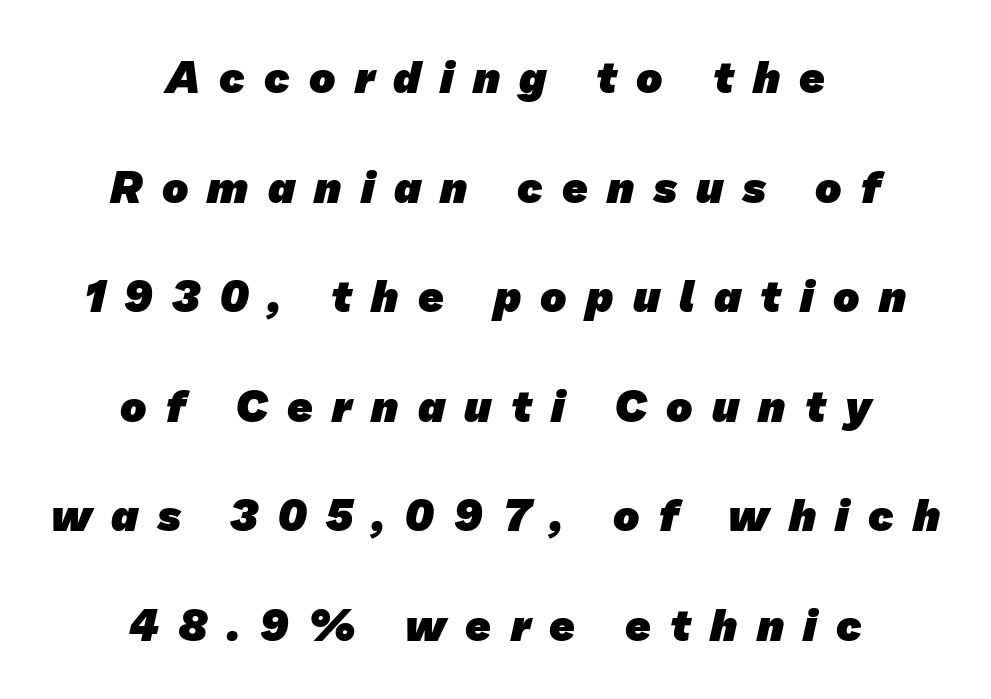
Looks like regular typesetting: each glyph gets only the width it needs. In terms of leading, this rendering errs on the spacious side. Letter spacing: wide. Unmarked baselines from the first word to the last. Thick stems and heavy bowls — unmistakably bold. To sum up the face: it is a sans, with no serifs.
